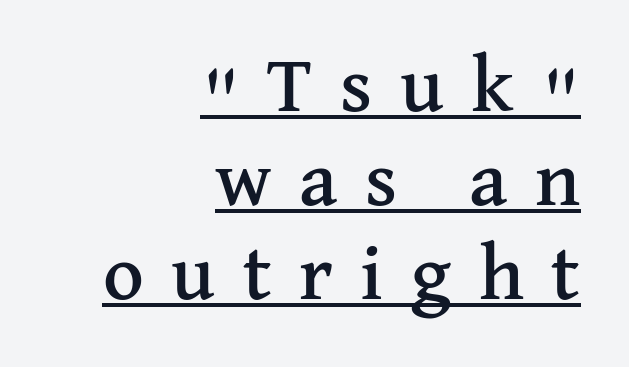
{"serif": "yes", "italic": "no", "width": "normal", "stroke_contrast": "medium", "x_height": "medium", "monospaced": "no", "underline": "yes", "align": "right", "line_spacing_ratio": 1.19, "letter_spacing": "wide", "letter_spacing_em": 0.35, "glyph_px": 79}
